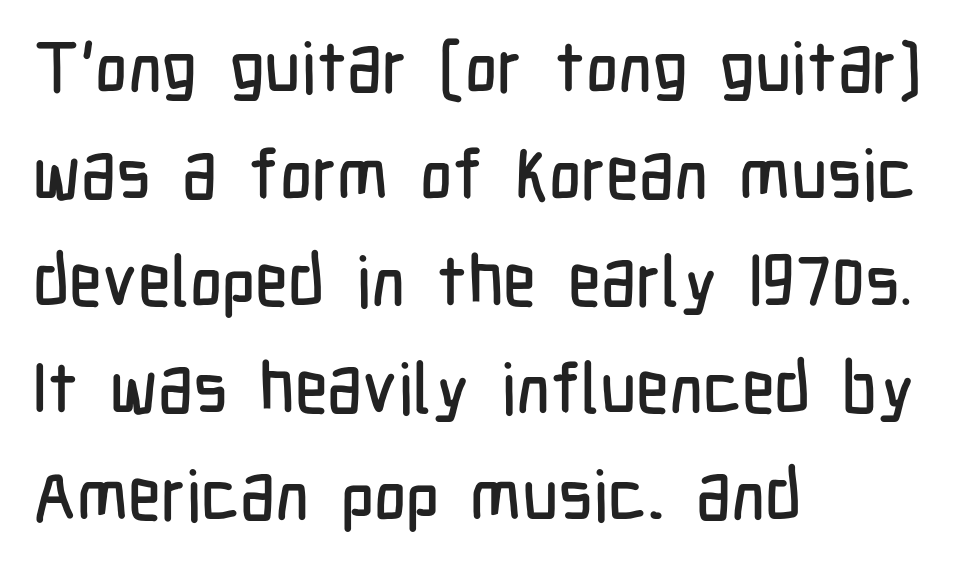
The image shows 70 px condensed sans-serif type, upright; set left-aligned, normal line spacing (1.53x), normal letter spacing, not underlined; low stroke contrast and a medium x-height.
